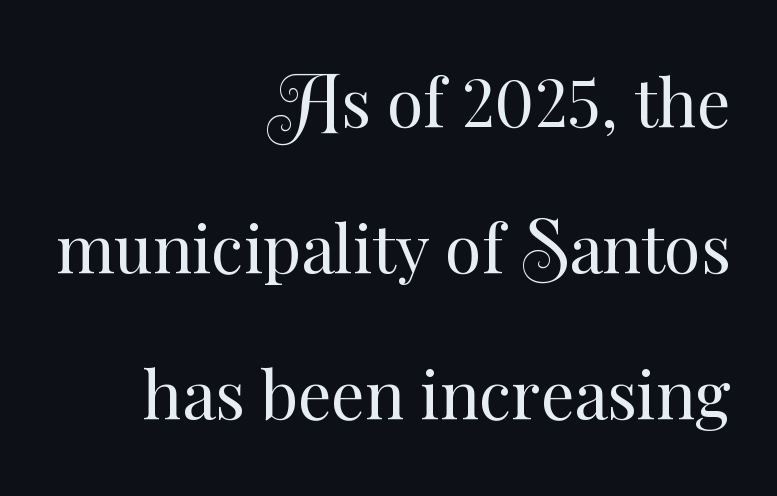
{"italic": "no", "bold": "no", "weight": "regular", "width": "normal", "stroke_contrast": "medium", "x_height": "small", "monospaced": "no", "underline": "no", "align": "right", "line_spacing": "loose", "line_spacing_ratio": 2.21, "letter_spacing": "normal", "letter_spacing_em": 0.0, "glyph_px": 66}
